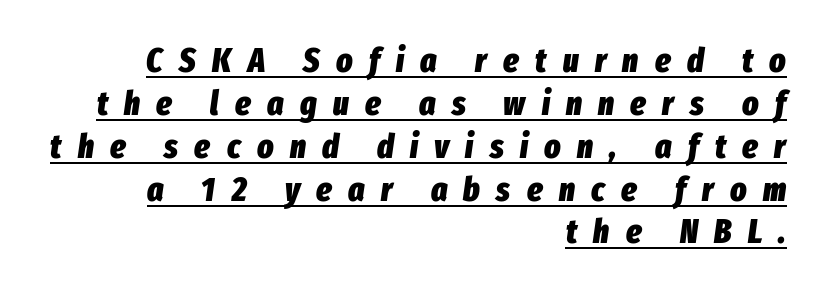
Think of a printed novel: that variable character pitch is what you see here. Emphasis by weight is at full strength: bold. This sample uses expanded letter spacing, leaving extra air between glyphs. These lines stack with their right ends in a neat column. Students, observe the line beneath the letters — that is underlining. Successive baselines arrive at the customary interval.
